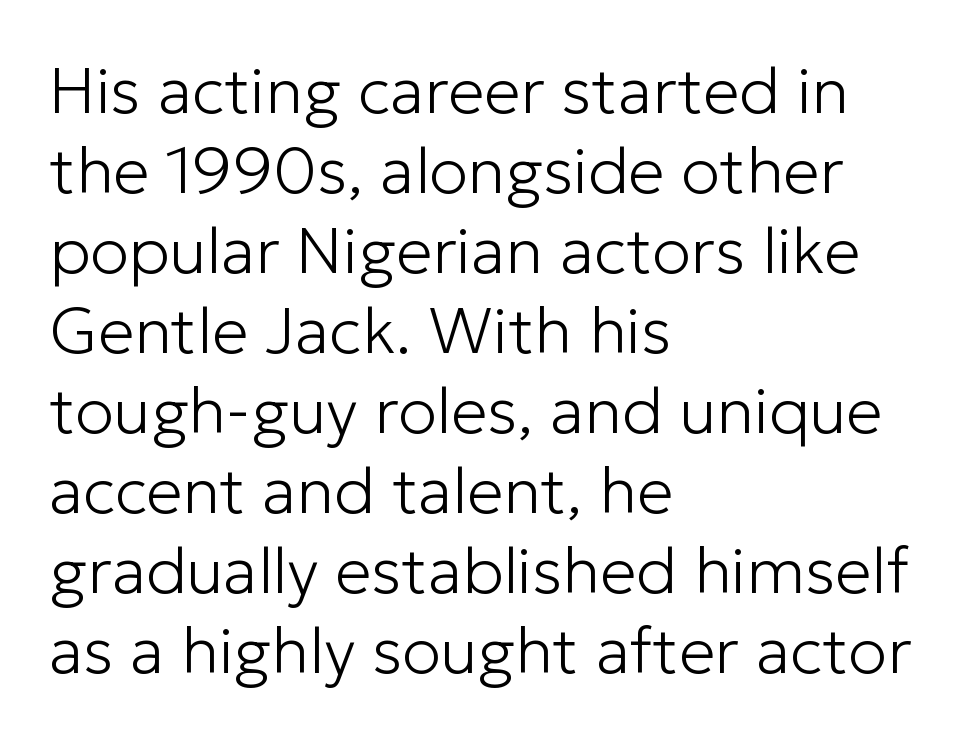
The image shows 65 px light sans-serif type, upright; set left-aligned, line spacing 1.23x, normal letter spacing, not underlined; low stroke contrast and a medium x-height.
